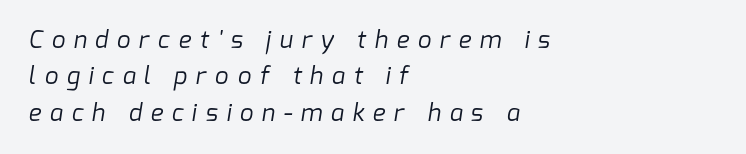
The leading is moderate, giving the passage an even texture. Leftover space on each line is placed entirely after the last word. Does extra space separate the letters? Yes, quite a lot of it. Anything drawn beneath the words? Only blank space.
